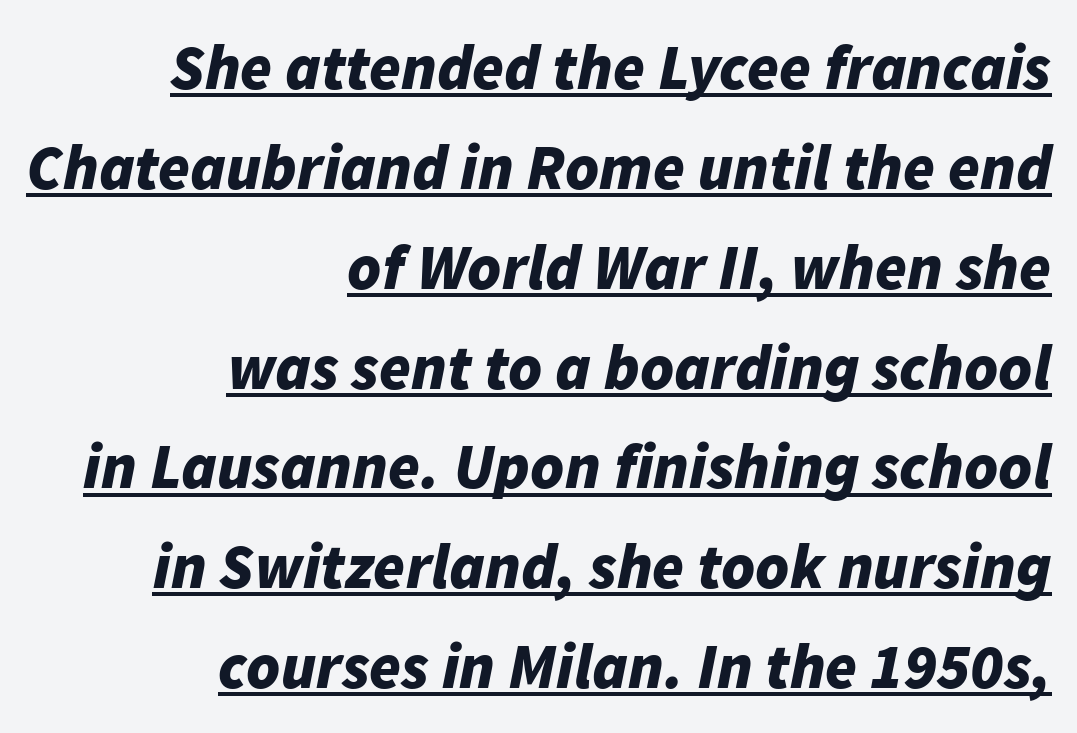
The image shows 64 px bold type, italic (leaning right); set right-aligned, normal line spacing (1.56x), normal letter spacing, underlined; low stroke contrast and a medium x-height.
